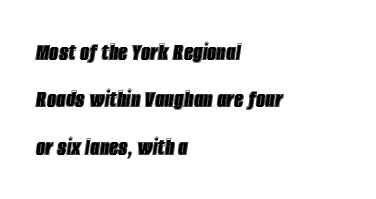
Q: Is the text italic (slanted)? A: Yes, it leans right by about 8 degrees.
Q: Is the text underlined? A: No.
Q: How is the paragraph aligned? A: Left-aligned.
Q: Is the spacing between letters normal or unusually wide? A: Normal.
